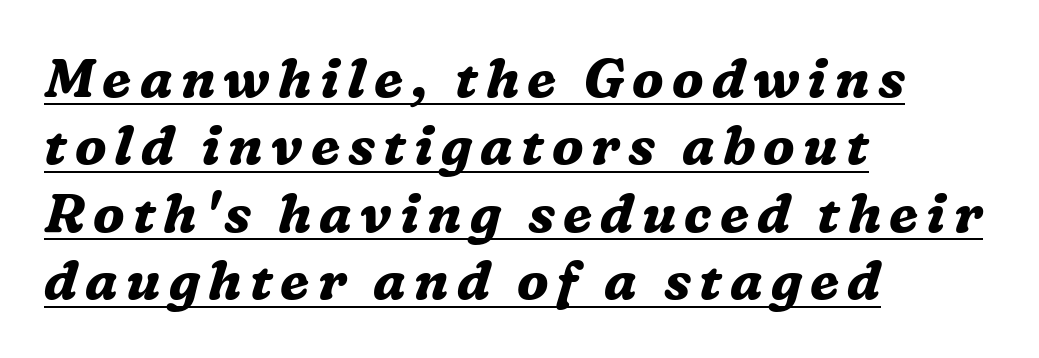
The image shows 54 px bold serif type, italic (leaning right); set left-aligned, normal line spacing (1.25x), underlined; medium stroke contrast and a medium x-height.
